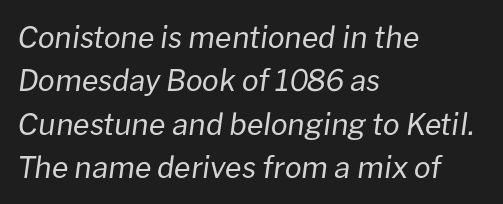
Q: Is the text bold? A: No.
Q: Is the text italic (slanted)? A: Yes, it leans right by about 8 degrees.
Q: Is the text underlined? A: No.
Q: How is the paragraph aligned? A: Left-aligned.
Q: Is the spacing between letters normal or unusually wide? A: Normal.
Q: Is the spacing between lines tight, normal or loose? A: Normal.
Q: Width (condensed, normal, or wide)? A: Normal.
Q: Stroke contrast? A: Low.
Q: x-height? A: Medium.
Q: Monospaced? A: No.
